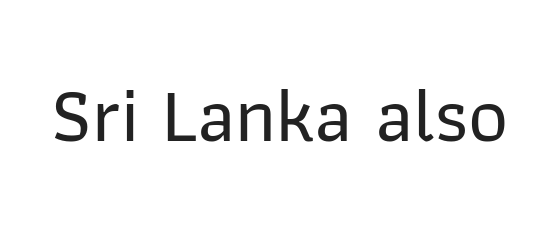
Q: Is the text italic (slanted)? A: No, it is upright.
Q: Is the typeface a serif or a sans-serif typeface? A: Sans-serif.
Q: Is the text underlined? A: No.
Q: Is the spacing between letters normal or unusually wide? A: Normal.
Q: Width (condensed, normal, or wide)? A: Normal.
Q: Stroke contrast? A: Low.
Q: x-height? A: Medium.
Q: Monospaced? A: No.
